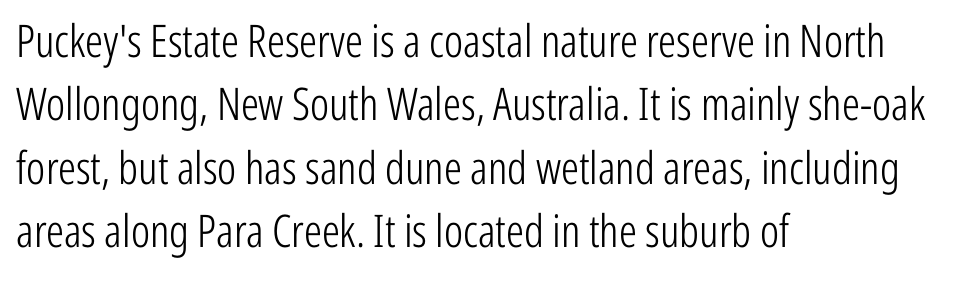
The image shows 45 px light, condensed sans-serif type, upright; set left-aligned, normal line spacing (1.41x), normal letter spacing, not underlined; low stroke contrast and a medium x-height.
